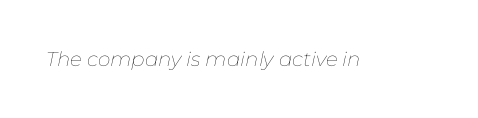
The image shows 20 px text type, italic (leaning right); set normal letter spacing, not underlined.
